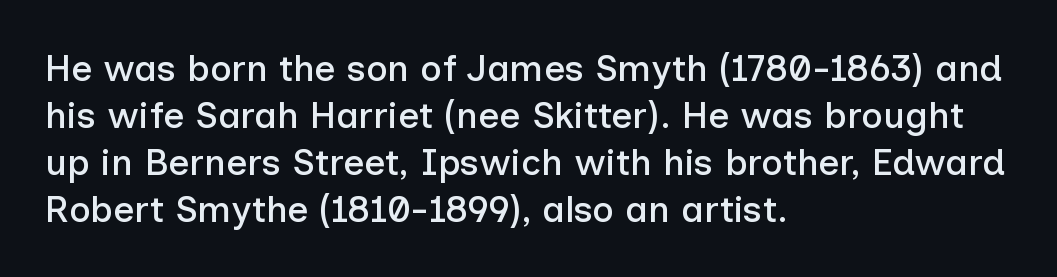
{"serif": "no", "italic": "no", "width": "normal", "stroke_contrast": "low", "x_height": "medium", "monospaced": "no", "underline": "no", "align": "left", "line_spacing": "normal", "line_spacing_ratio": 1.27, "letter_spacing": "normal", "letter_spacing_em": 0.0, "glyph_px": 37}
